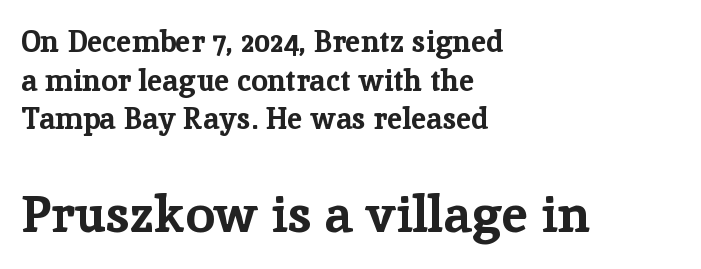
A typesetter would call this zero additional tracking. Larger block? The one below; the one above is distinctly smaller. Honestly, the row spacing looks completely unremarkable. The string is rendered with underlining switched off. Strokes here are thick enough to call this a true bold. If you drew a line through each stem, it would be perfectly vertical.
